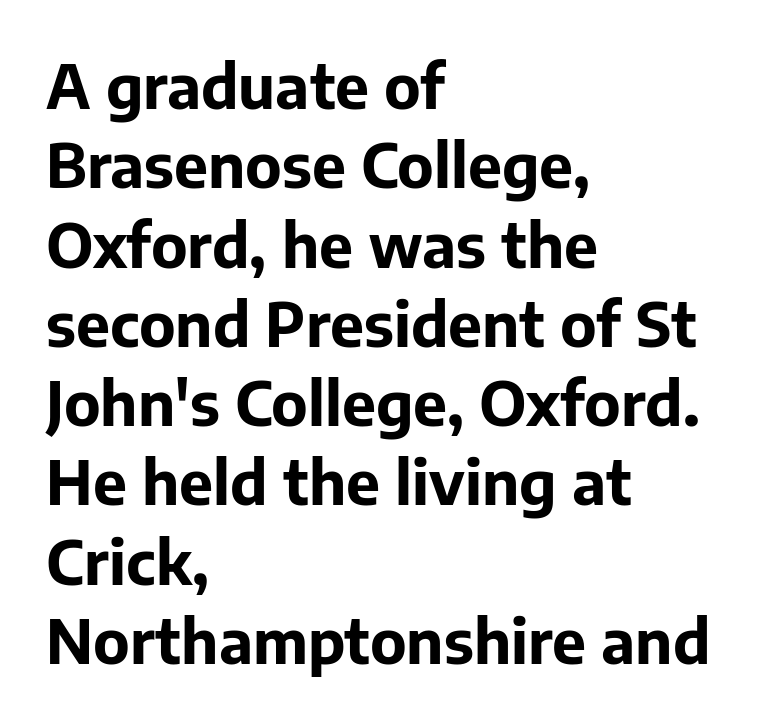
The image shows 61 px bold sans-serif type, upright; set left-aligned, normal line spacing (1.3x), normal letter spacing, not underlined; low stroke contrast and a medium x-height.
